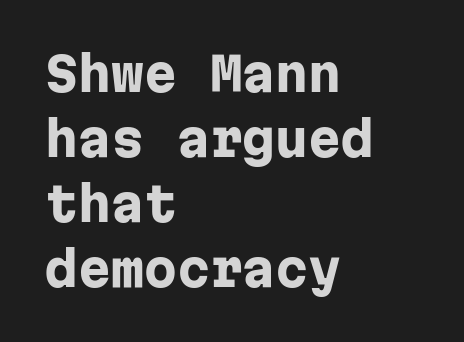
The image shows 47 px heavy sans-serif type, upright, monospaced; set left-aligned, normal line spacing (1.38x), normal letter spacing, not underlined; low stroke contrast and a medium x-height.
